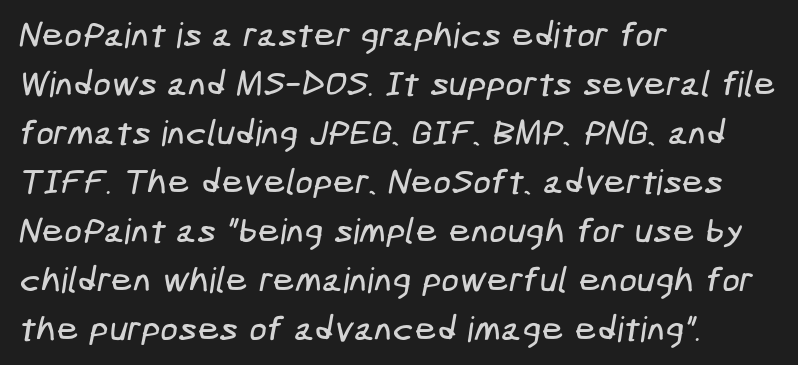
The image shows 35 px condensed sans-serif type; set left-aligned, normal line spacing (1.4x), normal letter spacing, not underlined; low stroke contrast and a medium x-height.
